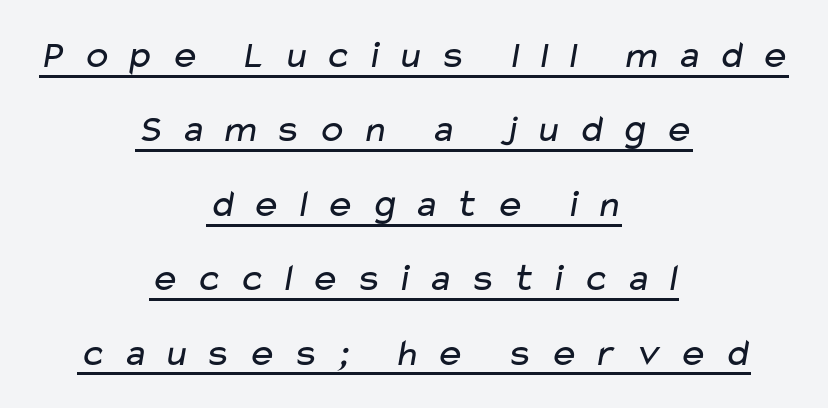
Q: Is the text bold? A: No.
Q: Is the typeface a serif or a sans-serif typeface? A: Sans-serif.
Q: Is the text underlined? A: Yes.
Q: How is the paragraph aligned? A: Centered.
Q: Is the spacing between letters normal or unusually wide? A: Unusually wide.
Q: Is the spacing between lines tight, normal or loose? A: Loose.
Q: Width (condensed, normal, or wide)? A: Wide.
Q: Stroke contrast? A: Low.
Q: x-height? A: Medium.
Q: Monospaced? A: No.
